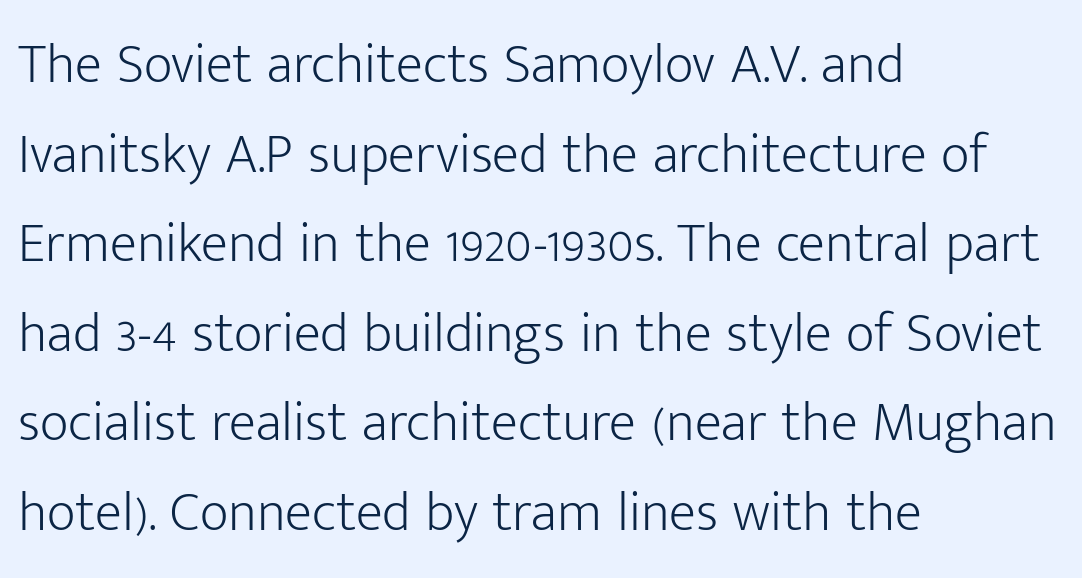
Q: Is the text bold? A: No.
Q: Is the text italic (slanted)? A: No, it is upright.
Q: Is the typeface a serif or a sans-serif typeface? A: Sans-serif.
Q: Is the text underlined? A: No.
Q: How is the paragraph aligned? A: Left-aligned.
Q: Is the spacing between letters normal or unusually wide? A: Normal.
Q: Is the spacing between lines tight, normal or loose? A: Normal.
Q: Width (condensed, normal, or wide)? A: Normal.
Q: Stroke contrast? A: Low.
Q: x-height? A: Medium.
Q: Monospaced? A: No.
